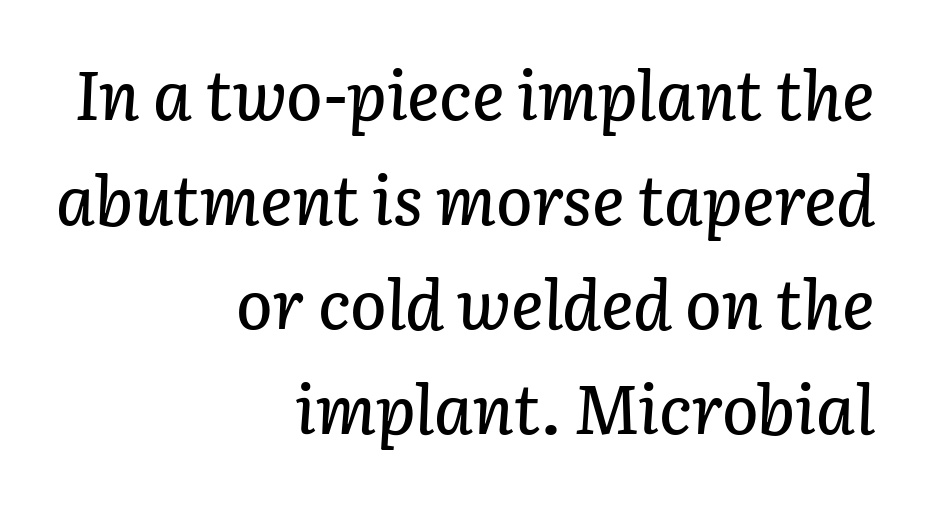
Each line ends at the same right margin while the left side varies. One glance says typical: line gaps are just what's usual. The rendering applies a slant to the glyphs. Nobody touched the tracking dial on this one. The rendering uses natural spacing where letterforms have individual widths.
